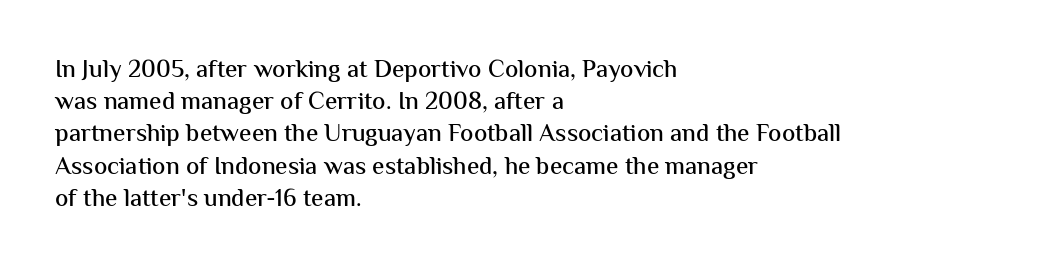
No italicization has been applied; the sample stays upright. This sample uses plain, unmodified letter spacing. Decoration check: the copy has no underline. The typesetter chose a ragged-right arrangement here. Interline gaps are of average width in this sample.
